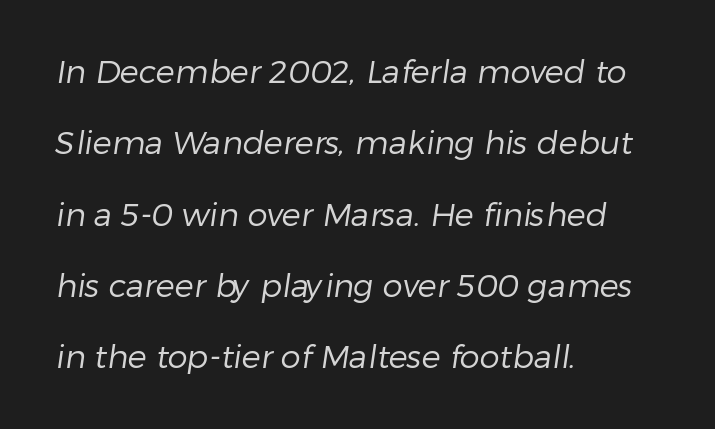
{"serif": "no", "bold": "no", "weight": "regular", "width": "normal", "stroke_contrast": "low", "x_height": "medium", "monospaced": "no", "underline": "no", "align": "left", "line_spacing": "loose", "line_spacing_ratio": 2.23, "letter_spacing": "normal", "letter_spacing_em": 0.0, "glyph_px": 32}
